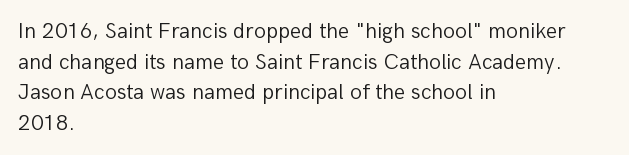
{"italic": "no", "bold": "no", "underline": "no", "align": "left", "line_spacing": "normal", "line_spacing_ratio": 1.39, "letter_spacing": "normal", "letter_spacing_em": 0.0, "glyph_px": 22}
